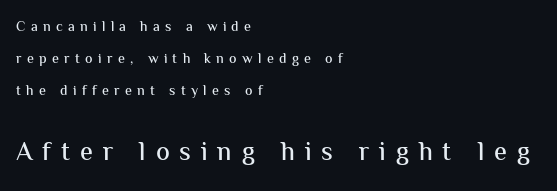
Typesetter's note — lower block bumped up in size, upper block left smaller. What's the leading like? Stretched, with rows far apart. Posture: straight, roman, zero tilt. Descenders hang freely into open space.
